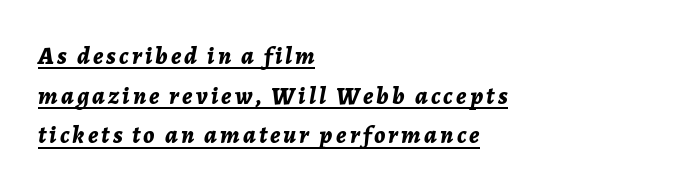
The sample has been set heavy, in full bold. The face used here has a pronounced slope to its letters. Typeset ragged right — the left edge is the straight one. The vertical gap from one line to the next is medium.
